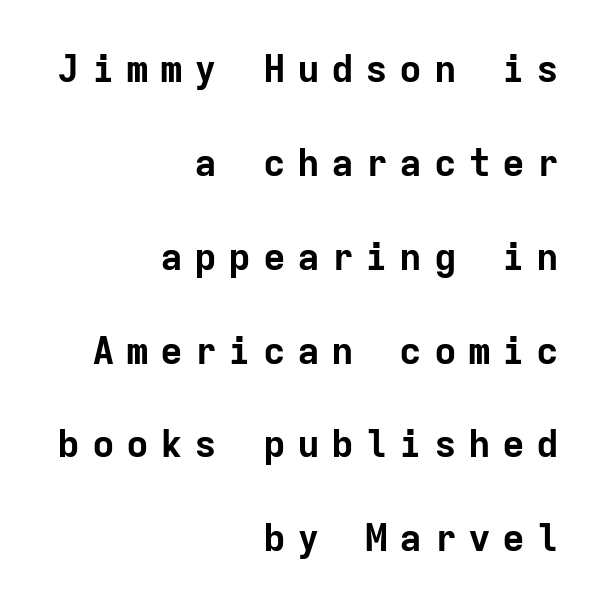
{"serif": "no", "italic": "no", "bold": "yes", "weight": "bold", "width": "normal", "stroke_contrast": "low", "x_height": "medium", "monospaced": "yes", "underline": "no", "align": "right", "line_spacing": "loose", "line_spacing_ratio": 2.47, "letter_spacing": "wide", "letter_spacing_em": 0.3, "glyph_px": 38}
